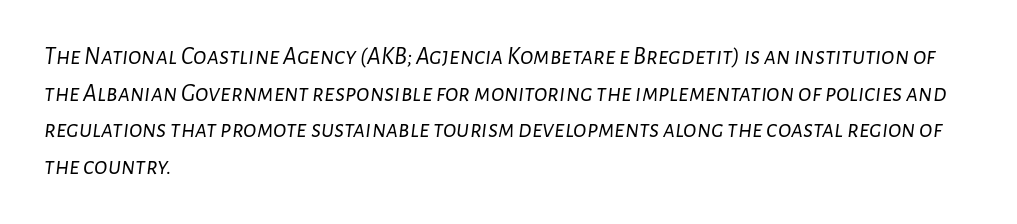
Q: Is the text bold? A: No.
Q: Is the text italic (slanted)? A: Yes, it leans right by about 7 degrees.
Q: Is the text underlined? A: No.
Q: How is the paragraph aligned? A: Left-aligned.
Q: Is the spacing between letters normal or unusually wide? A: Normal.
Q: Is the spacing between lines tight, normal or loose? A: Normal.
